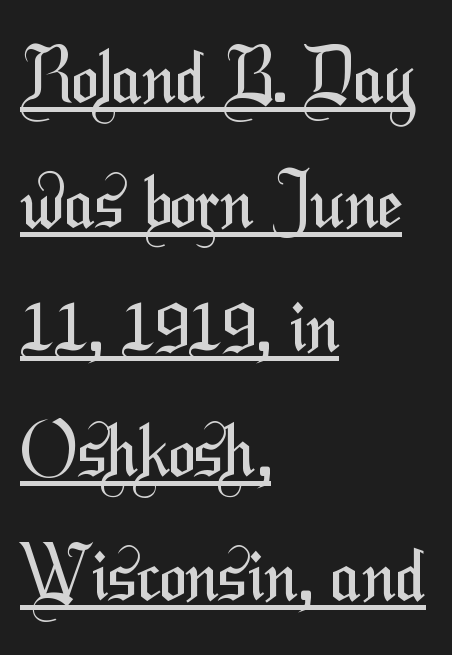
The lines are quadded left. The passage shown is typed in a proportional face where columns would drift. This sample uses plain, unmodified letter spacing. Notice how a bar underscores the lettering throughout. The cut favours lightness, reaching ordinary text weight at its darkest. The designer went with a sans here, leaving each stem footless.
